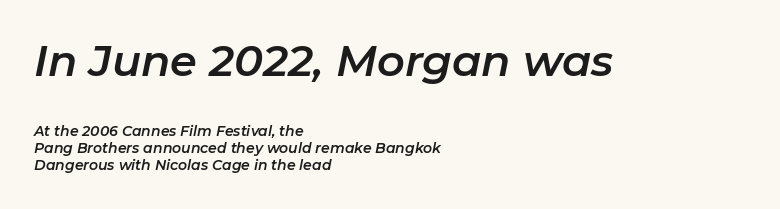
The image shows 43 px text type, italic (leaning right); set left-aligned, line spacing 1.24x, normal letter spacing, not underlined; the first (top) block is 3.07x larger; low stroke contrast and a medium x-height.
